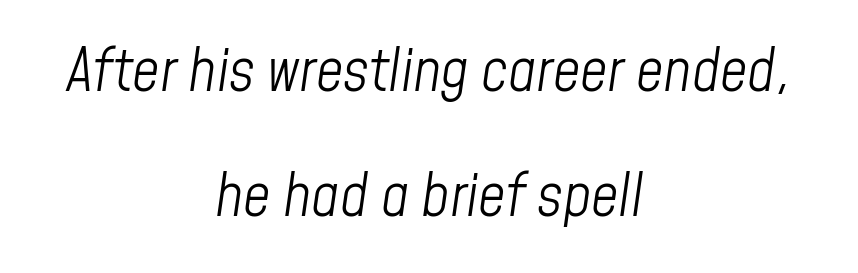
Nobody touched the tracking dial on this one. Summary of vertical rhythm: relaxed, with wide interline spacing. The font sits on the lighter half of the weight spectrum, regular included. Type without underlining.
